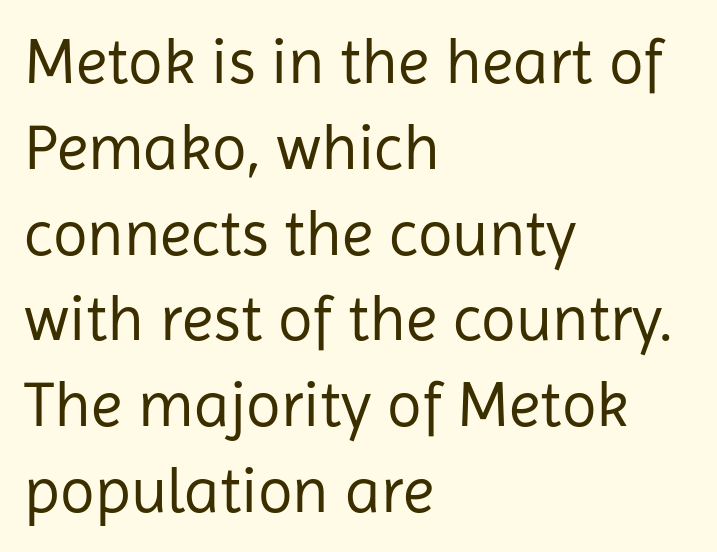
The weight tops out at a normal text grade. What's the leading like? Ordinary, nothing unusual. The rag falls on the right side of this text block. Each word holds together tightly as a unit, with standard inter-letter gaps.
